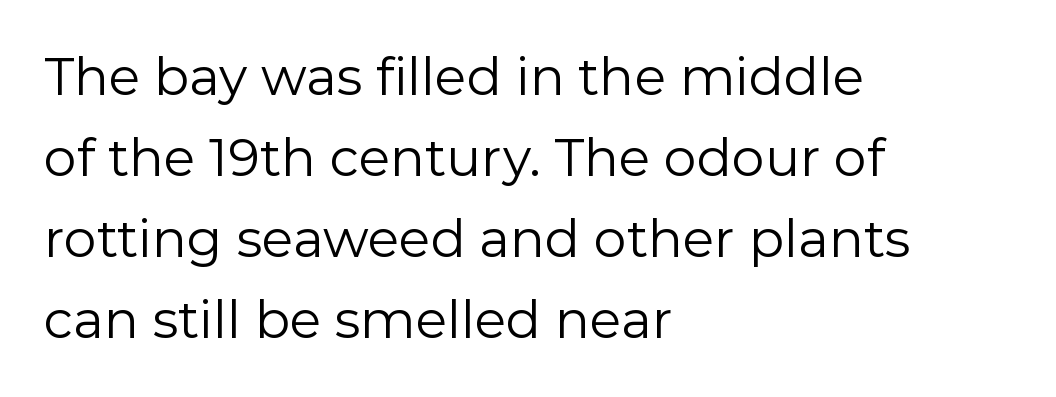
Q: Is the text bold? A: No.
Q: Is the text italic (slanted)? A: No, it is upright.
Q: Is the typeface a serif or a sans-serif typeface? A: Sans-serif.
Q: Is the text underlined? A: No.
Q: How is the paragraph aligned? A: Left-aligned.
Q: Is the spacing between letters normal or unusually wide? A: Normal.
Q: Is the spacing between lines tight, normal or loose? A: Normal.
Q: Width (condensed, normal, or wide)? A: Normal.
Q: Stroke contrast? A: Low.
Q: x-height? A: Medium.
Q: Monospaced? A: No.
